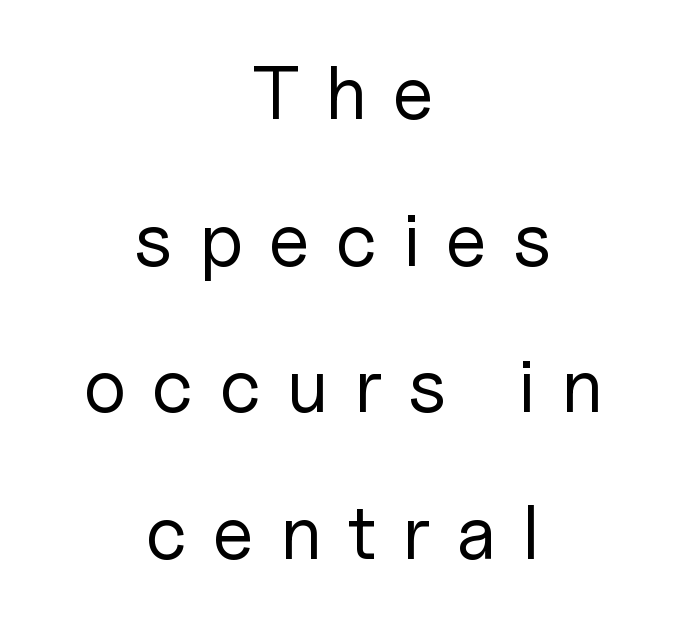
The image shows 76 px regular-weight sans-serif type, upright; set centered, loose line spacing (1.93x), unusually wide letter spacing (+0.34 em), not underlined; low stroke contrast and a medium x-height.
